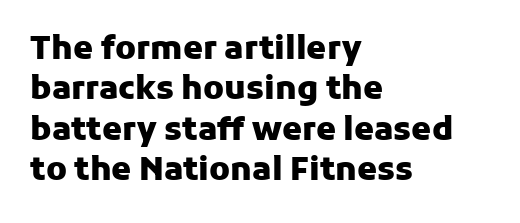
Q: Is the text bold? A: Yes.
Q: Is the text italic (slanted)? A: No, it is upright.
Q: Is the typeface a serif or a sans-serif typeface? A: Sans-serif.
Q: Is the text underlined? A: No.
Q: How is the paragraph aligned? A: Left-aligned.
Q: Is the spacing between letters normal or unusually wide? A: Normal.
Q: Is the spacing between lines tight, normal or loose? A: Normal.
Q: Width (condensed, normal, or wide)? A: Normal.
Q: Stroke contrast? A: Low.
Q: x-height? A: Medium.
Q: Monospaced? A: No.
